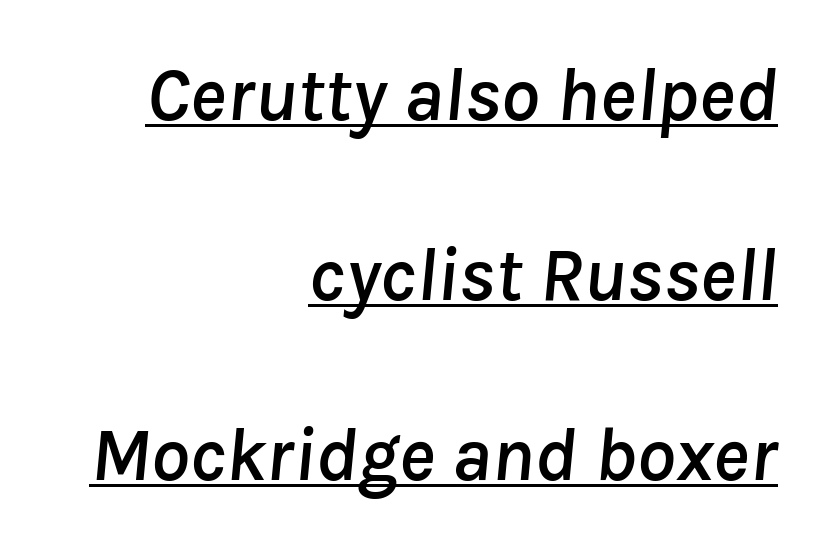
Q: Is the text italic (slanted)? A: Yes, it leans right by about 8 degrees.
Q: Is the text underlined? A: Yes.
Q: How is the paragraph aligned? A: Right-aligned.
Q: Is the spacing between letters normal or unusually wide? A: Normal.
Q: Is the spacing between lines tight, normal or loose? A: Loose.
Q: Width (condensed, normal, or wide)? A: Normal.
Q: Stroke contrast? A: Low.
Q: x-height? A: Medium.
Q: Monospaced? A: No.
